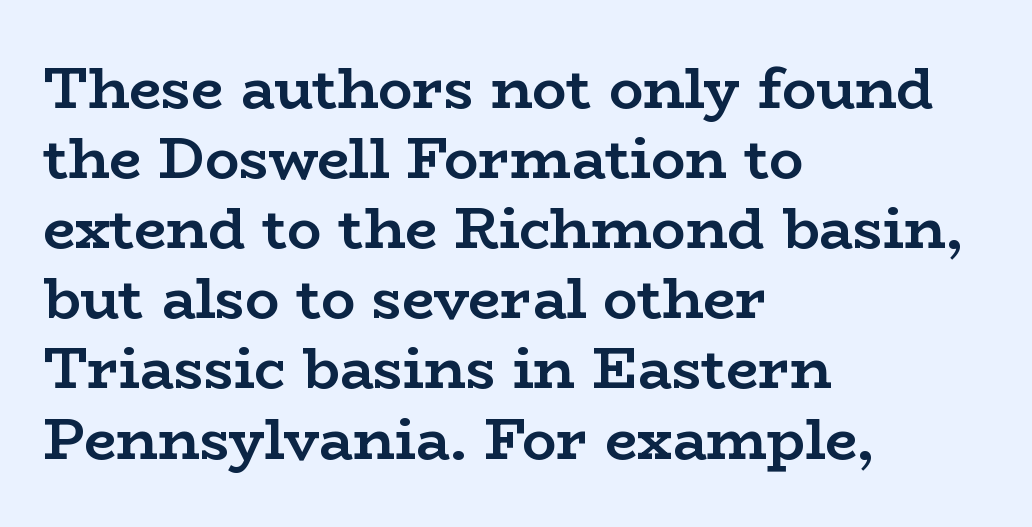
Style check: upright. The rendering keeps characters at their native spacing. Classification — serif. Think of a printed novel: that variable character pitch is what you see here. Has an underline been added? It has not. A student would call this left alignment; a typographer would say flush left, rag right.
